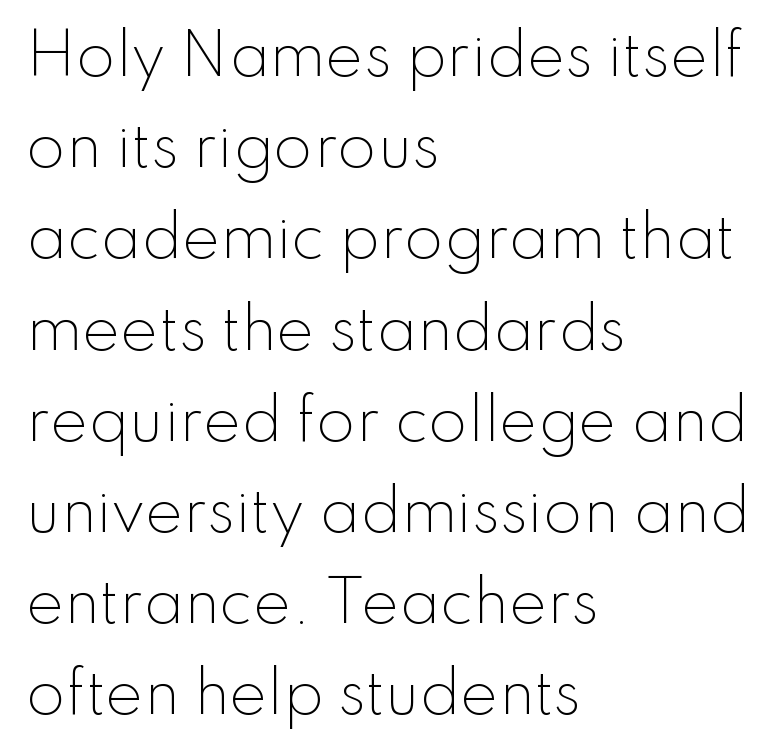
The image shows 57 px light sans-serif type, upright; set left-aligned, normal line spacing (1.6x), normal letter spacing, not underlined; low stroke contrast and a small x-height.
